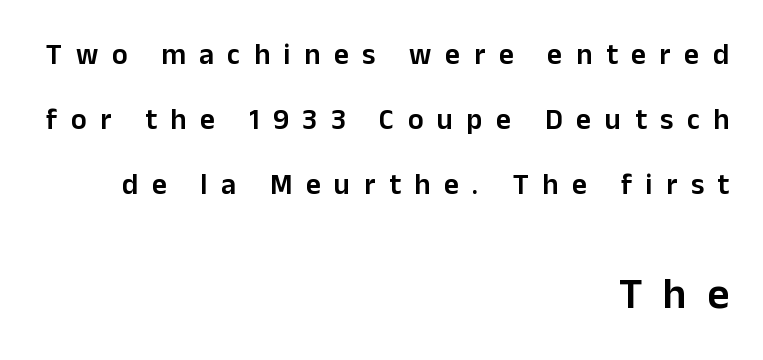
{"serif": "no", "italic": "no", "bold": "semi", "weight": "semibold", "width": "normal", "stroke_contrast": "low", "x_height": "medium", "monospaced": "no", "underline": "no", "align": "right", "line_spacing": "loose", "line_spacing_ratio": 2.24, "letter_spacing": "wide", "letter_spacing_em": 0.47, "larger_block": "second", "size_ratio": 1.48, "glyph_px": 43}
